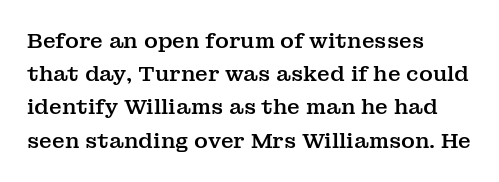
The tracking reads as untouched default to a designer's eye. Anything drawn beneath the words? Only blank space. Leading: standard. The lettering holds an erect, upright posture throughout.
